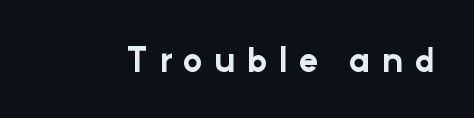
The image shows 33 px bold sans-serif type, upright; set unusually wide letter spacing (+0.34 em), not underlined; low stroke contrast and a medium x-height.
